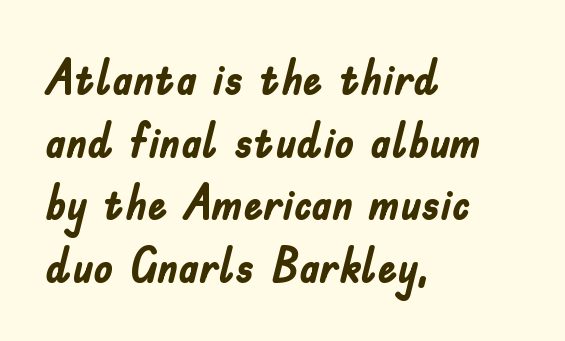
Spacing verdict: proportional, widths tailored to each character. Quick note: underline off. The ragged edge is on the right, which tells us the setting is flush left. The text was rendered using a sans face with plain stroke endings. Nobody touched the tracking dial on this one.
